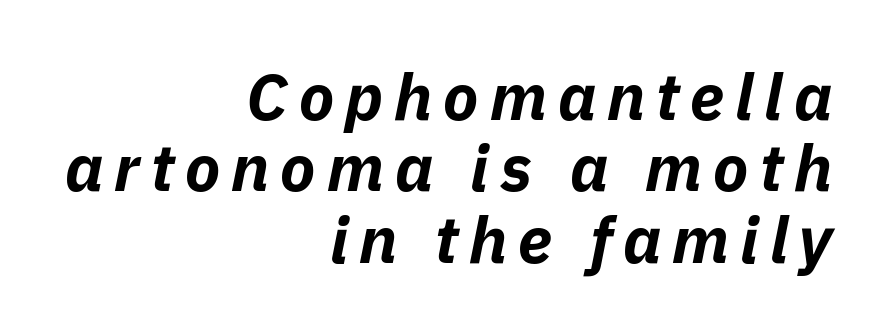
Q: Is the text bold? A: Yes.
Q: Is the text italic (slanted)? A: Yes, it leans right by about 11 degrees.
Q: Is the text underlined? A: No.
Q: How is the paragraph aligned? A: Right-aligned.
Q: Is the spacing between lines tight, normal or loose? A: Tight.
Q: Width (condensed, normal, or wide)? A: Normal.
Q: Stroke contrast? A: Low.
Q: x-height? A: Medium.
Q: Monospaced? A: No.
